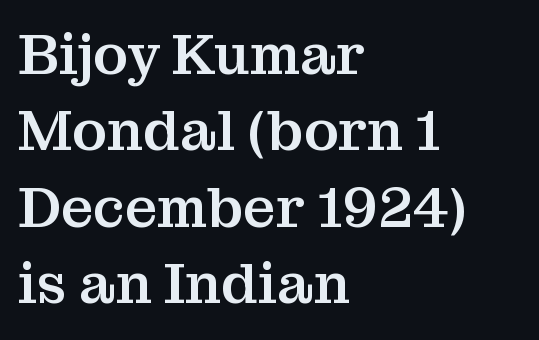
Q: Is the text italic (slanted)? A: No, it is upright.
Q: Is the typeface a serif or a sans-serif typeface? A: Serif.
Q: Is the text underlined? A: No.
Q: How is the paragraph aligned? A: Left-aligned.
Q: Is the spacing between letters normal or unusually wide? A: Normal.
Q: Is the spacing between lines tight, normal or loose? A: Normal.
Q: Width (condensed, normal, or wide)? A: Normal.
Q: Stroke contrast? A: Medium.
Q: x-height? A: Medium.
Q: Monospaced? A: No.
